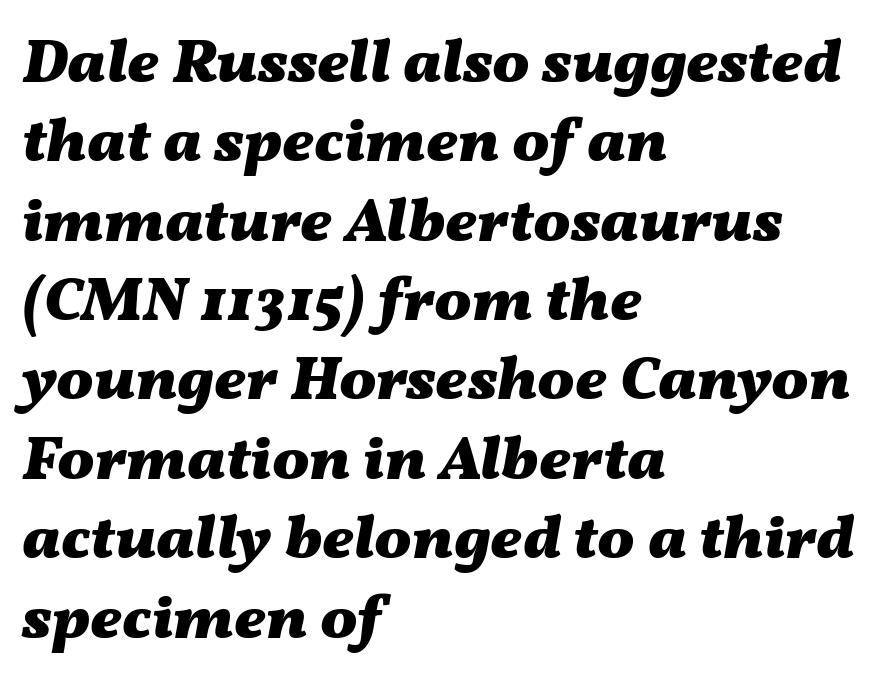
Q: Is the text bold? A: Yes.
Q: Is the text italic (slanted)? A: Yes, it leans right by about 11 degrees.
Q: Is the text underlined? A: No.
Q: How is the paragraph aligned? A: Left-aligned.
Q: Is the spacing between letters normal or unusually wide? A: Normal.
Q: Is the spacing between lines tight, normal or loose? A: Normal.
Q: Width (condensed, normal, or wide)? A: Wide.
Q: Stroke contrast? A: Medium.
Q: x-height? A: Medium.
Q: Monospaced? A: No.
